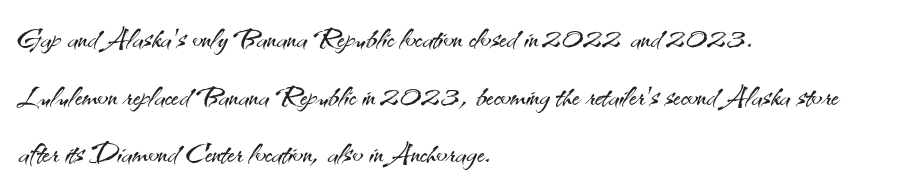
Q: Is the text bold? A: No.
Q: Is the text italic (slanted)? A: Yes.
Q: Is the typeface a serif or a sans-serif typeface? A: Sans-serif.
Q: Is the text underlined? A: No.
Q: How is the paragraph aligned? A: Left-aligned.
Q: Is the spacing between letters normal or unusually wide? A: Normal.
Q: Is the spacing between lines tight, normal or loose? A: Normal.
Q: Width (condensed, normal, or wide)? A: Normal.
Q: Stroke contrast? A: Medium.
Q: x-height? A: Small.
Q: Monospaced? A: No.
